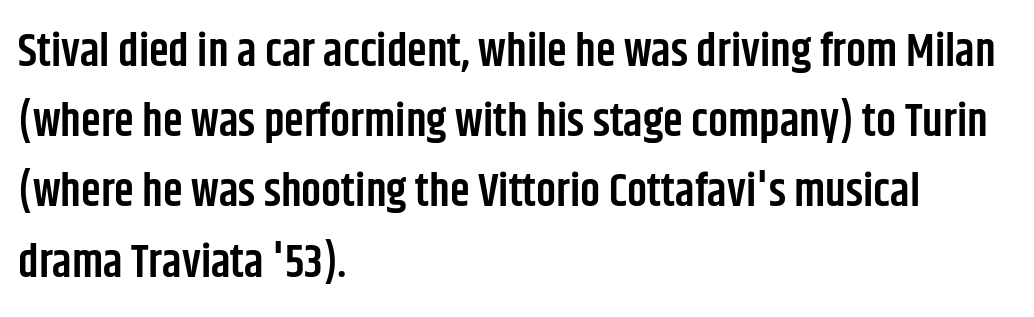
These lines sit exactly where default settings would place them. This sample has the flowing, uneven cadence of proportional lettering. I'd call this a sans setting — the letters go barefoot. A student would call this left alignment; a typographer would say flush left, rag right. These lines were composed using upright roman letters.
